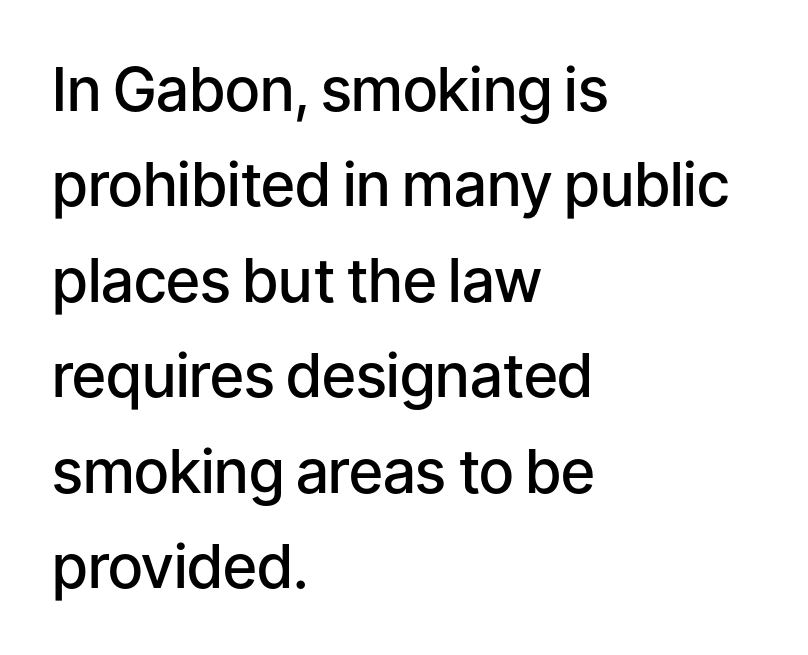
The image shows 60 px semibold sans-serif type, upright; set left-aligned, normal line spacing (1.59x), normal letter spacing, not underlined; low stroke contrast and a medium x-height.
